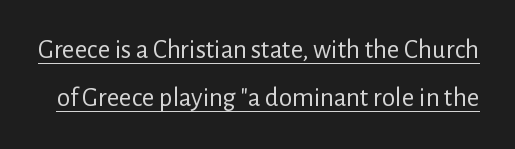
Q: Is the text bold? A: No.
Q: Is the text italic (slanted)? A: No, it is upright.
Q: Is the text underlined? A: Yes.
Q: Is the spacing between letters normal or unusually wide? A: Normal.
